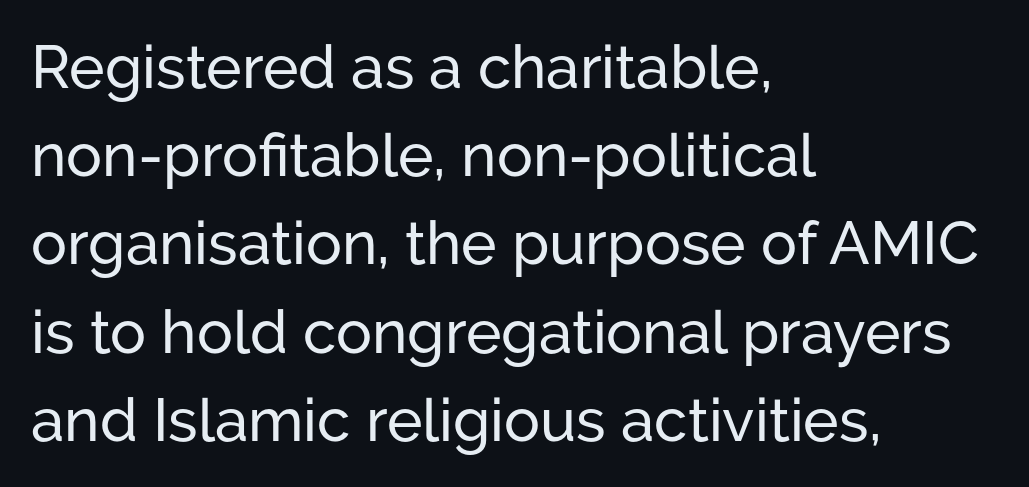
Do the characters align in a grid? No, the font is proportional. The ragged edge is on the right, which tells us the setting is flush left. The typeface chosen for these lines omits serifs. You can tell it's not italic because the verticals are truly vertical.
